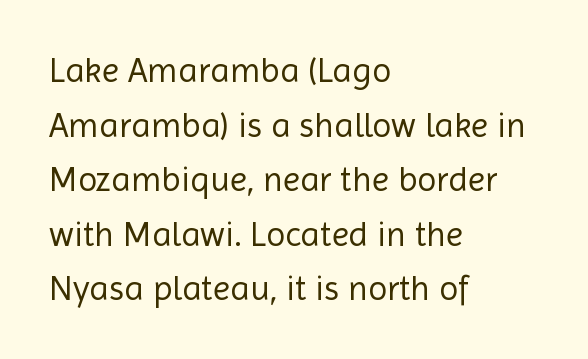
The image shows 35 px regular-weight sans-serif type, upright; set left-aligned, normal line spacing (1.56x), normal letter spacing, not underlined; a medium x-height.
